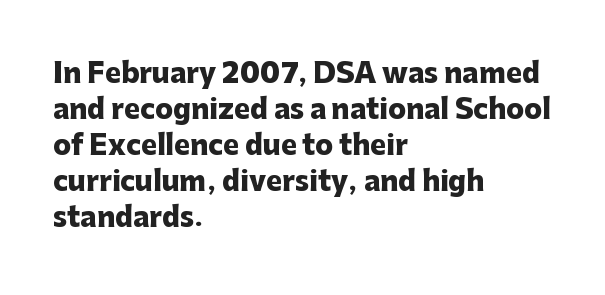
{"italic": "no", "bold": "yes", "underline": "no", "align": "left", "line_spacing": "normal", "line_spacing_ratio": 1.33, "letter_spacing": "normal", "letter_spacing_em": 0.0, "glyph_px": 27}
